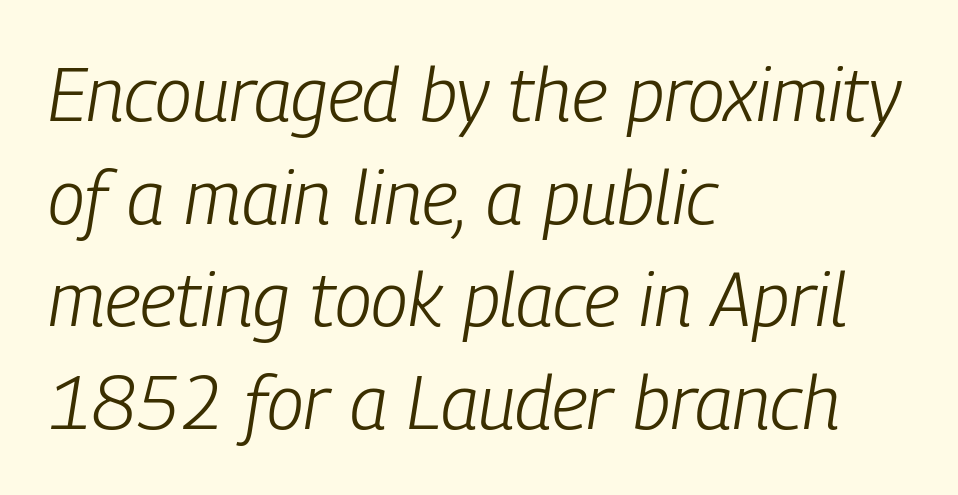
Q: Is the text bold? A: No.
Q: Is the text italic (slanted)? A: Yes, it leans right by about 9 degrees.
Q: Is the text underlined? A: No.
Q: How is the paragraph aligned? A: Left-aligned.
Q: Is the spacing between letters normal or unusually wide? A: Normal.
Q: Is the spacing between lines tight, normal or loose? A: Normal.
Q: Width (condensed, normal, or wide)? A: Condensed.
Q: Stroke contrast? A: Low.
Q: x-height? A: Medium.
Q: Monospaced? A: No.
